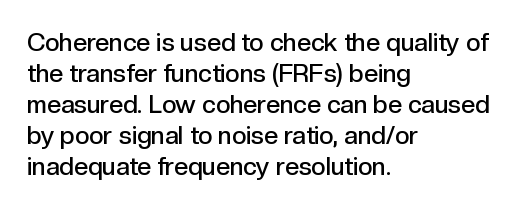
Q: Is the text bold? A: Semi-bold.
Q: Is the text italic (slanted)? A: No, it is upright.
Q: Is the text underlined? A: No.
Q: How is the paragraph aligned? A: Left-aligned.
Q: Is the spacing between letters normal or unusually wide? A: Normal.
